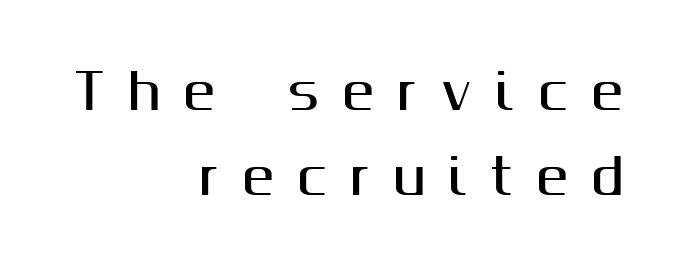
The image shows 49 px sans-serif type, upright; set right-aligned, line spacing 1.73x, unusually wide letter spacing (+0.46 em), not underlined; medium stroke contrast and a medium x-height.
